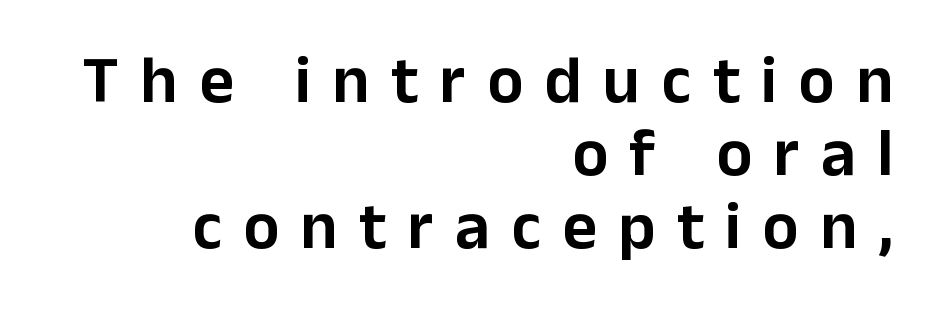
{"serif": "no", "italic": "no", "width": "normal", "stroke_contrast": "low", "x_height": "medium", "monospaced": "no", "underline": "no", "align": "right", "line_spacing": "tight", "line_spacing_ratio": 1.09, "letter_spacing": "wide", "letter_spacing_em": 0.32, "glyph_px": 67}
